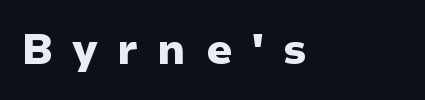
Which margin do the lines hug? The left one — the right edge is uneven. Unlike italic type, these characters show no tilt at all. Letterform terminals end flat and unadorned throughout the passage. You could only call the tracking loose — the letters float apart.
